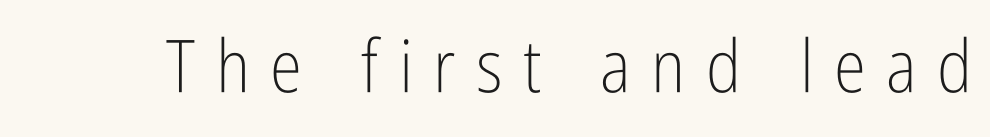
The font's upright variant was chosen for this text. Examine the stroke ends and you'll find no serifs. The string is rendered with underlining switched off. Heft: none added — not bold. The passage shown is typed in a proportional face where columns would drift. What stands out about the letter spacing? Its width — letters are far apart.
